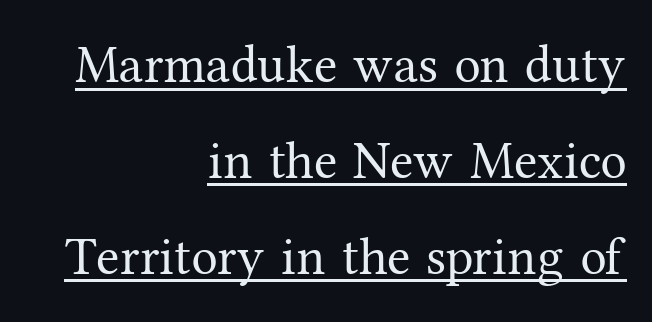
Q: Is the text bold? A: No.
Q: Is the text italic (slanted)? A: No, it is upright.
Q: Is the typeface a serif or a sans-serif typeface? A: Serif.
Q: Is the text underlined? A: Yes.
Q: How is the paragraph aligned? A: Right-aligned.
Q: Is the spacing between letters normal or unusually wide? A: Normal.
Q: Width (condensed, normal, or wide)? A: Normal.
Q: Stroke contrast? A: Medium.
Q: x-height? A: Medium.
Q: Monospaced? A: No.
